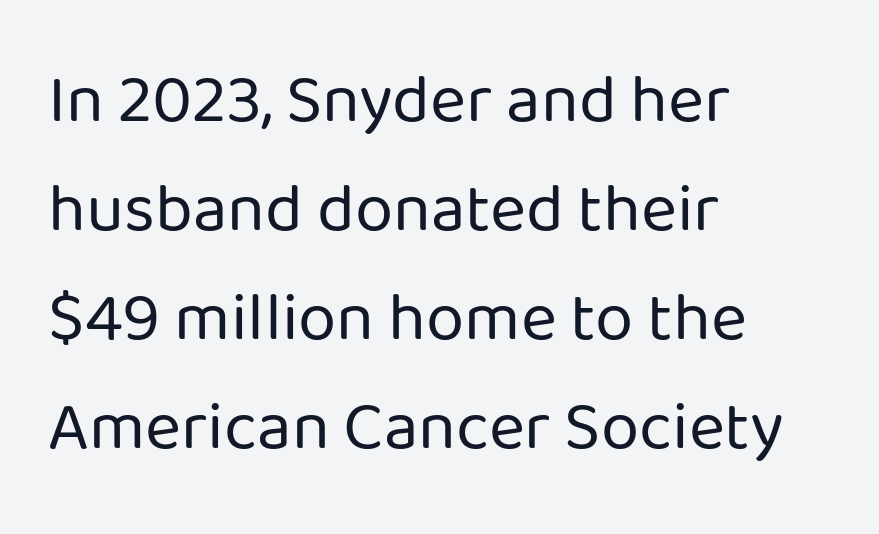
Q: Is the text bold? A: No.
Q: Is the text italic (slanted)? A: No, it is upright.
Q: Is the typeface a serif or a sans-serif typeface? A: Sans-serif.
Q: Is the text underlined? A: No.
Q: How is the paragraph aligned? A: Left-aligned.
Q: Is the spacing between letters normal or unusually wide? A: Normal.
Q: Is the spacing between lines tight, normal or loose? A: Normal.
Q: Width (condensed, normal, or wide)? A: Normal.
Q: Stroke contrast? A: Low.
Q: x-height? A: Medium.
Q: Monospaced? A: No.
